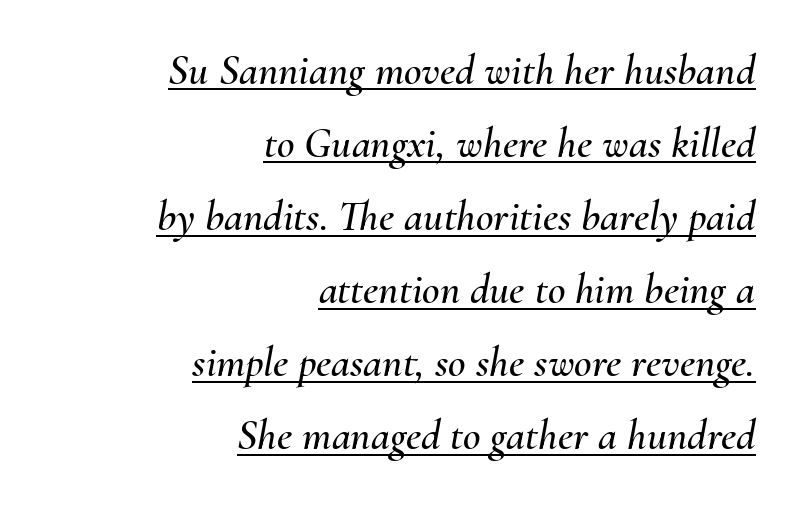
The letterforms sit shoulder to shoulder at normal distance. The letters advance in unequal steps, a hallmark of proportional type. These lines are set flush right with a ragged left edge. Does a line run under the words? Yes, clearly. Successive baselines arrive at the customary interval.
